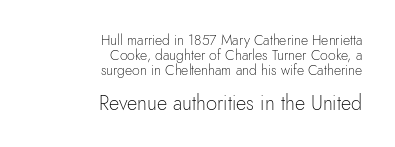
The image shows 20 px text type, upright; set right-aligned, tight line spacing (1.06x), normal letter spacing, not underlined; the second (bottom) block is 1.43x larger.
